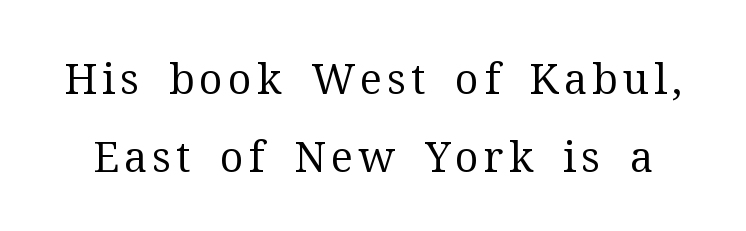
{"serif": "yes", "italic": "no", "bold": "no", "weight": "regular", "width": "normal", "stroke_contrast": "medium", "x_height": "medium", "monospaced": "no", "underline": "no", "line_spacing_ratio": 1.86, "glyph_px": 42}
